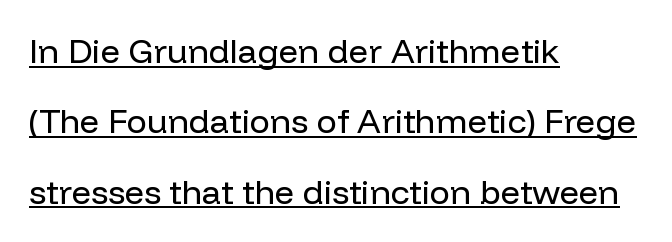
The image shows 34 px regular-weight sans-serif type, upright; set left-aligned, loose line spacing (2.07x), normal letter spacing, underlined; low stroke contrast and a medium x-height.
